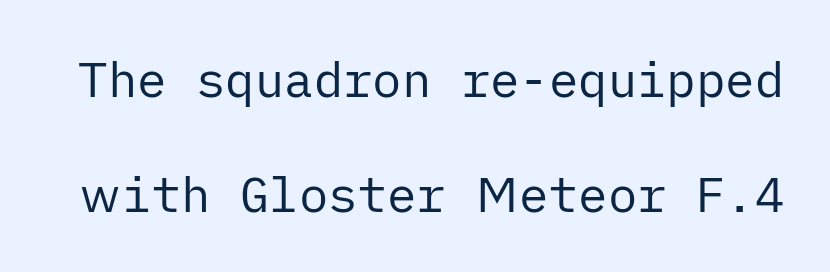
The space directly below the letters is spotless. What kind of face is this? One without serifs — a sans. Posture: upright roman. The vertical gap from one line to the next is large. No extra tracking has been applied to these lines.
